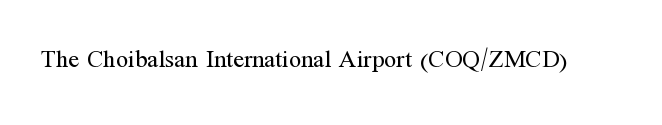
{"italic": "no", "bold": "no", "underline": "no", "letter_spacing": "normal", "letter_spacing_em": 0.0, "glyph_px": 25}
